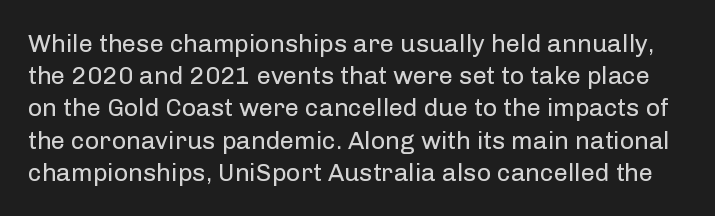
{"italic": "no", "bold": "no", "underline": "no", "line_spacing": "normal", "line_spacing_ratio": 1.29, "letter_spacing": "normal", "letter_spacing_em": 0.0, "glyph_px": 25}
